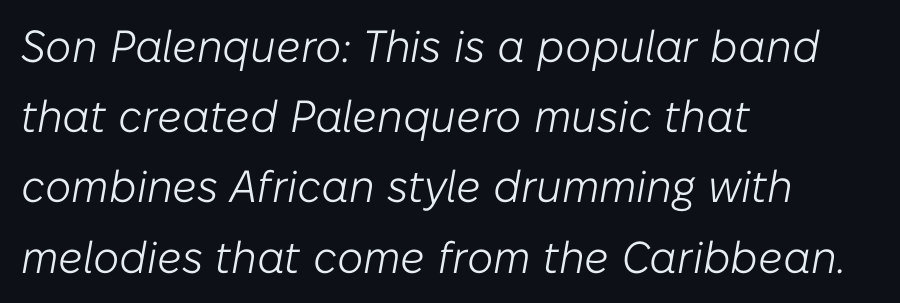
The image shows 45 px light type, italic (leaning right); set left-aligned, normal line spacing (1.56x), normal letter spacing, not underlined; low stroke contrast and a medium x-height.
